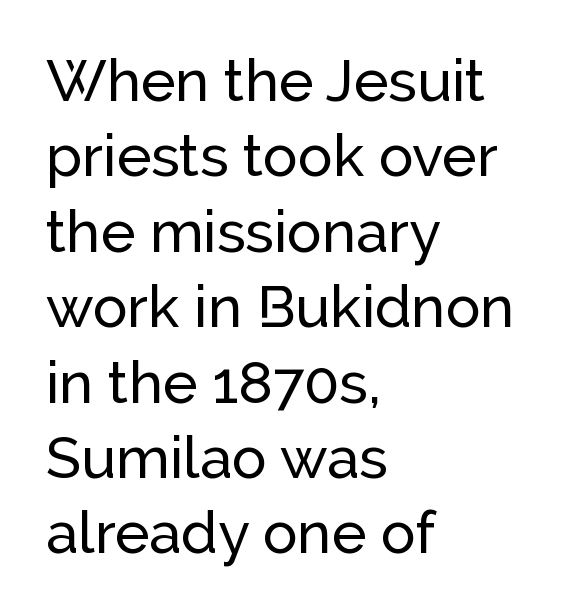
Beneath every word, the page is bare. Caption: multi-line text, flush left, ragged right. The letters advance in unequal steps, a hallmark of proportional type. Upright lettering throughout.
